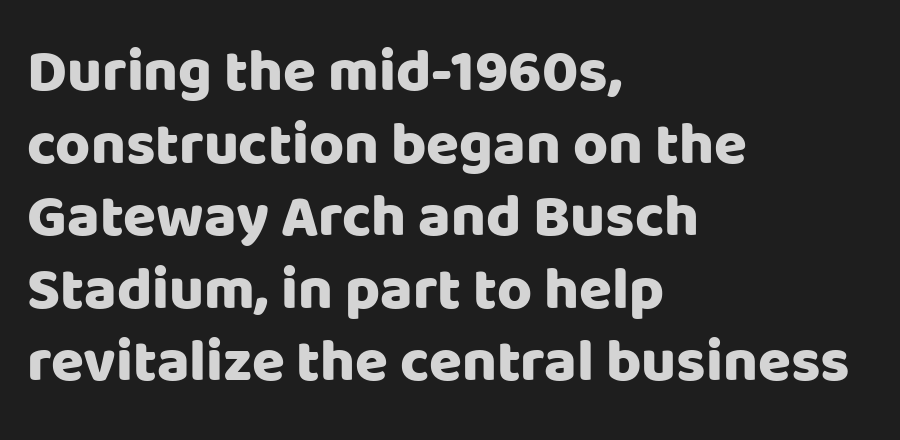
{"serif": "no", "italic": "no", "bold": "yes", "weight": "heavy", "width": "normal", "stroke_contrast": "low", "x_height": "large", "monospaced": "no", "underline": "no", "align": "left", "line_spacing_ratio": 1.21, "letter_spacing": "normal", "letter_spacing_em": 0.0, "glyph_px": 60}
